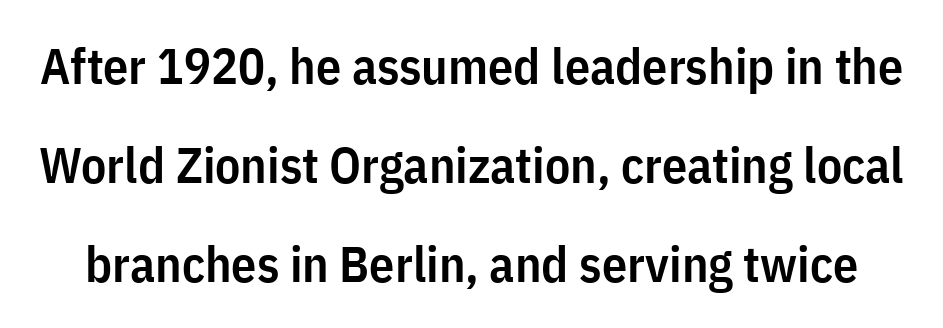
{"serif": "no", "italic": "no", "bold": "semi", "weight": "semibold", "width": "condensed", "stroke_contrast": "low", "x_height": "medium", "monospaced": "no", "underline": "no", "line_spacing": "loose", "line_spacing_ratio": 1.98, "letter_spacing": "normal", "letter_spacing_em": 0.0, "glyph_px": 50}
